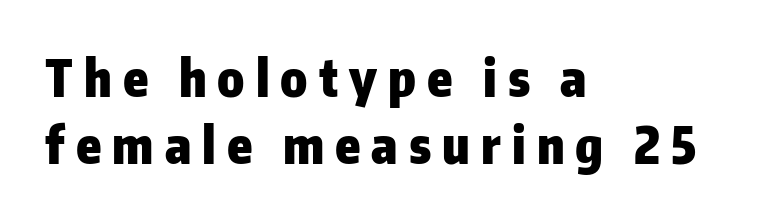
Q: Is the text bold? A: Yes.
Q: Is the text italic (slanted)? A: No, it is upright.
Q: Is the typeface a serif or a sans-serif typeface? A: Sans-serif.
Q: Is the text underlined? A: No.
Q: How is the paragraph aligned? A: Left-aligned.
Q: Is the spacing between letters normal or unusually wide? A: Unusually wide.
Q: Is the spacing between lines tight, normal or loose? A: Normal.
Q: Width (condensed, normal, or wide)? A: Normal.
Q: Stroke contrast? A: Low.
Q: x-height? A: Medium.
Q: Monospaced? A: No.
